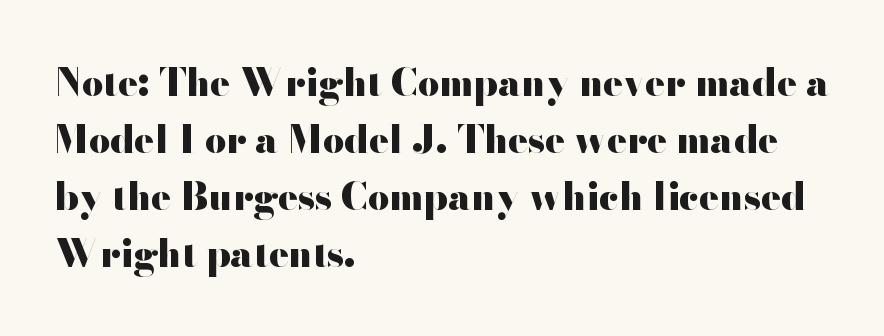
{"serif": "no", "italic": "no", "bold": "yes", "weight": "heavy", "width": "wide", "stroke_contrast": "high", "x_height": "small", "monospaced": "no", "underline": "no", "align": "left", "line_spacing": "normal", "line_spacing_ratio": 1.54, "letter_spacing": "normal", "letter_spacing_em": 0.0, "glyph_px": 37}
